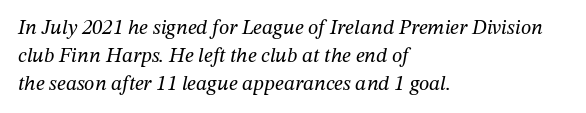
The image shows 21 px text type, italic (leaning right); set left-aligned, normal line spacing (1.33x), normal letter spacing, not underlined.
